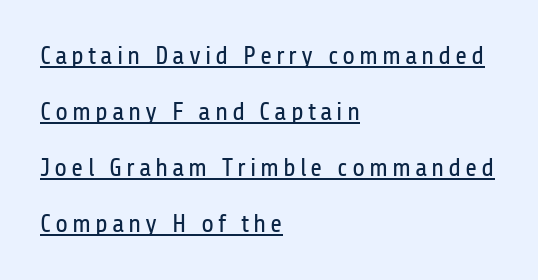
The image shows 26 px text type, upright; set left-aligned, loose line spacing (2.16x), underlined.
